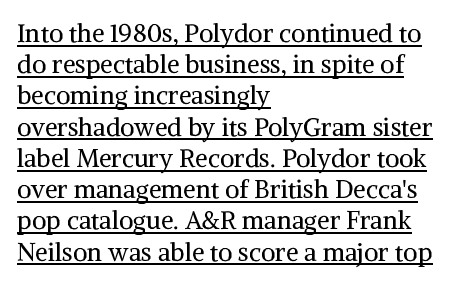
{"italic": "no", "bold": "no", "underline": "yes", "align": "left", "line_spacing": "normal", "line_spacing_ratio": 1.25, "letter_spacing": "normal", "letter_spacing_em": 0.0, "glyph_px": 25}
